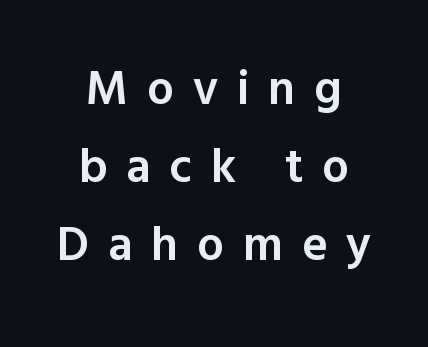
{"serif": "no", "italic": "no", "bold": "semi", "weight": "semibold", "width": "normal", "x_height": "medium", "monospaced": "no", "underline": "no", "align": "center", "line_spacing": "normal", "line_spacing_ratio": 1.63, "letter_spacing": "wide", "letter_spacing_em": 0.39, "glyph_px": 48}
